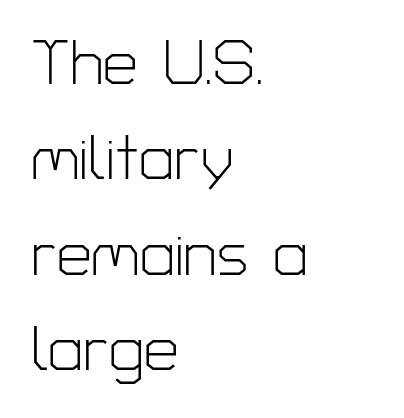
{"serif": "no", "italic": "no", "bold": "no", "weight": "light", "width": "normal", "stroke_contrast": "low", "x_height": "medium", "monospaced": "no", "underline": "no", "align": "left", "line_spacing": "normal", "line_spacing_ratio": 1.54, "letter_spacing": "normal", "letter_spacing_em": 0.0, "glyph_px": 62}
